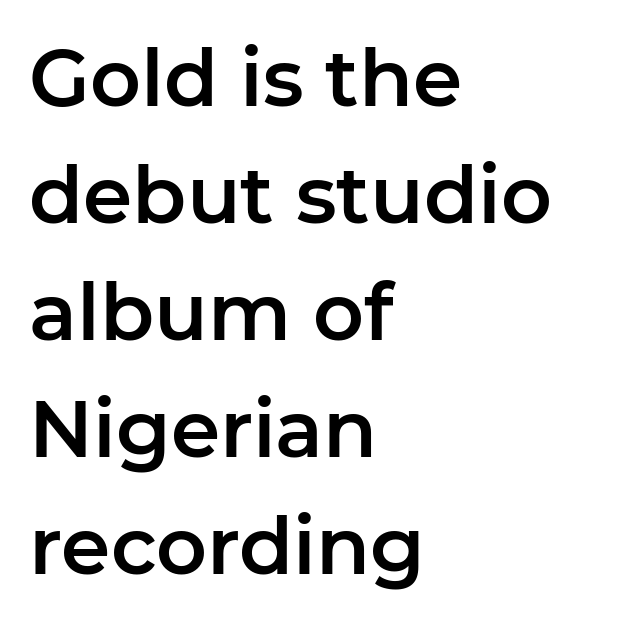
Q: Is the text italic (slanted)? A: No, it is upright.
Q: Is the typeface a serif or a sans-serif typeface? A: Sans-serif.
Q: Is the text underlined? A: No.
Q: How is the paragraph aligned? A: Left-aligned.
Q: Is the spacing between letters normal or unusually wide? A: Normal.
Q: Is the spacing between lines tight, normal or loose? A: Normal.
Q: Width (condensed, normal, or wide)? A: Normal.
Q: Stroke contrast? A: Low.
Q: x-height? A: Medium.
Q: Monospaced? A: No.
